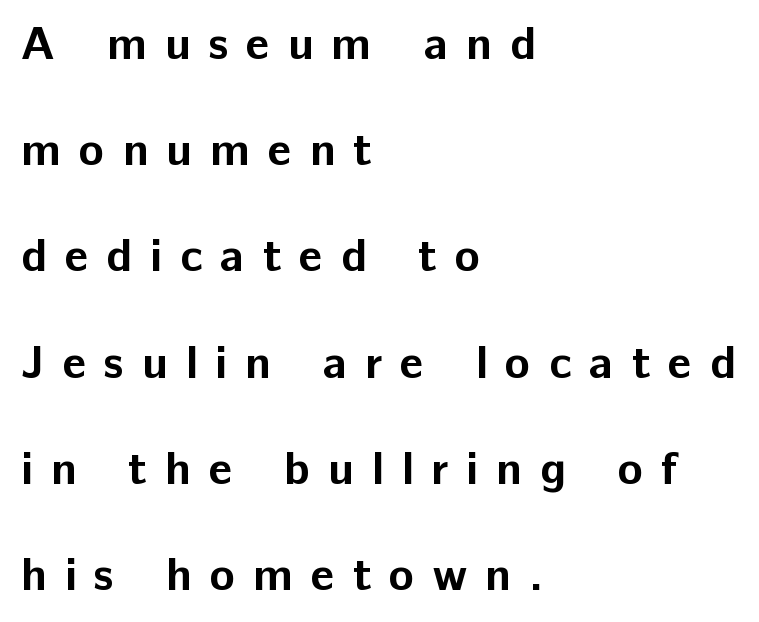
{"serif": "no", "italic": "no", "bold": "yes", "weight": "bold", "width": "normal", "stroke_contrast": "low", "x_height": "medium", "monospaced": "no", "underline": "no", "align": "left", "line_spacing": "loose", "line_spacing_ratio": 2.26, "letter_spacing": "wide", "letter_spacing_em": 0.38, "glyph_px": 47}
